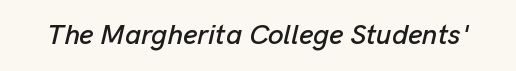
The foot of each line stays bare and open. Style check: oblique. Spacing verdict: proportional, widths tailored to each character. A typesetter would call this zero additional tracking.
